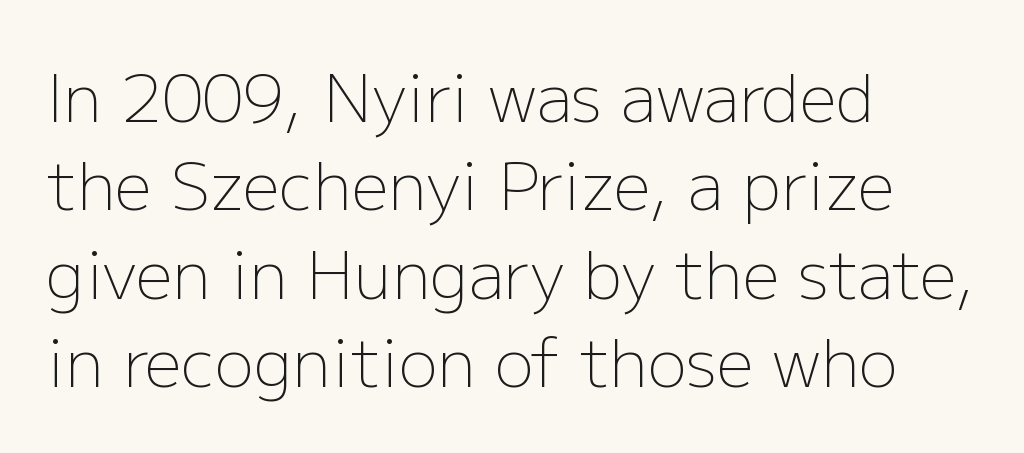
Q: Is the text bold? A: No.
Q: Is the text italic (slanted)? A: No, it is upright.
Q: Is the typeface a serif or a sans-serif typeface? A: Sans-serif.
Q: Is the text underlined? A: No.
Q: How is the paragraph aligned? A: Left-aligned.
Q: Is the spacing between letters normal or unusually wide? A: Normal.
Q: Is the spacing between lines tight, normal or loose? A: Normal.
Q: Width (condensed, normal, or wide)? A: Normal.
Q: Stroke contrast? A: Low.
Q: x-height? A: Medium.
Q: Monospaced? A: No.
